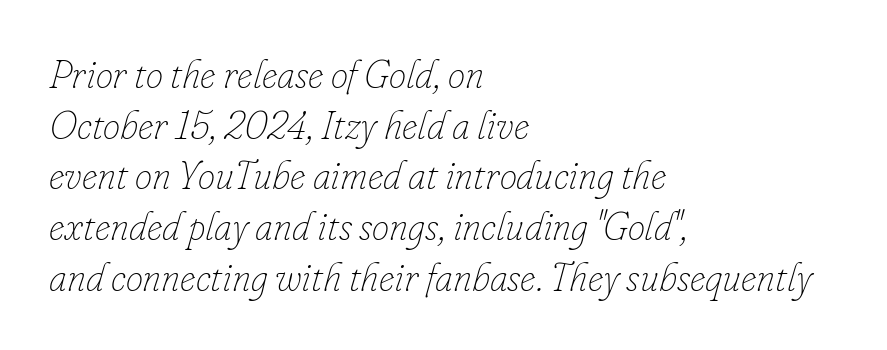
Q: Is the text bold? A: No.
Q: Is the text italic (slanted)? A: Yes, it leans right by about 16 degrees.
Q: Is the text underlined? A: No.
Q: How is the paragraph aligned? A: Left-aligned.
Q: Is the spacing between letters normal or unusually wide? A: Normal.
Q: Is the spacing between lines tight, normal or loose? A: Normal.
Q: Width (condensed, normal, or wide)? A: Normal.
Q: Stroke contrast? A: Low.
Q: x-height? A: Small.
Q: Monospaced? A: No.
